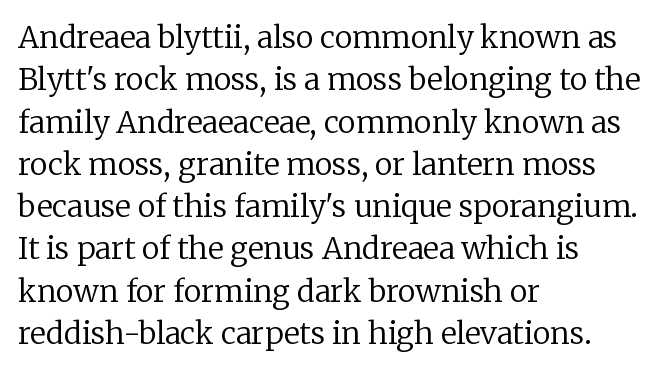
The image shows 30 px regular-weight serif type, upright; set left-aligned, normal line spacing (1.41x), normal letter spacing, not underlined; low stroke contrast and a medium x-height.
